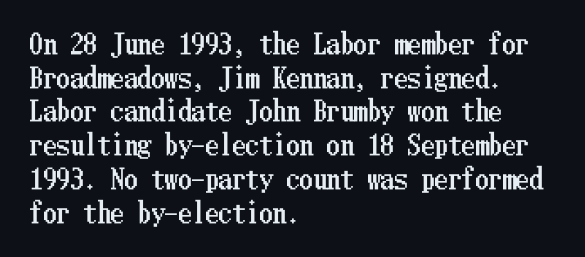
The image shows 27 px text type, upright; set left-aligned, normal line spacing (1.25x), normal letter spacing, not underlined.
